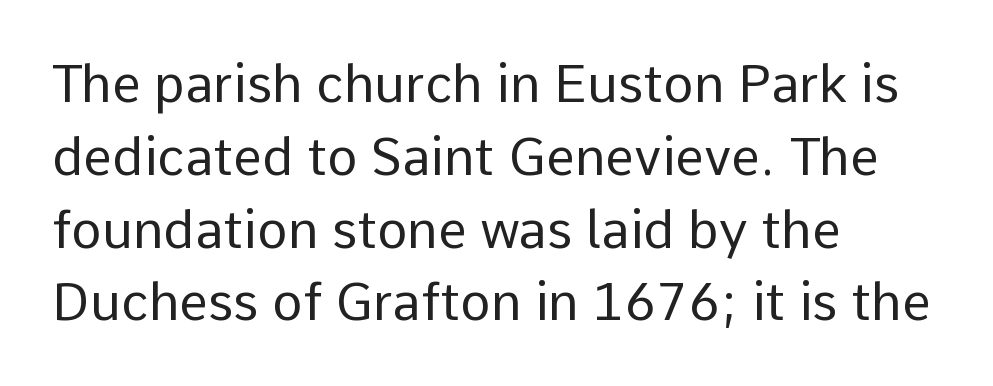
Q: Is the text bold? A: No.
Q: Is the text italic (slanted)? A: No, it is upright.
Q: Is the typeface a serif or a sans-serif typeface? A: Sans-serif.
Q: Is the text underlined? A: No.
Q: How is the paragraph aligned? A: Left-aligned.
Q: Is the spacing between letters normal or unusually wide? A: Normal.
Q: Is the spacing between lines tight, normal or loose? A: Normal.
Q: Width (condensed, normal, or wide)? A: Normal.
Q: Stroke contrast? A: Low.
Q: x-height? A: Medium.
Q: Monospaced? A: No.
